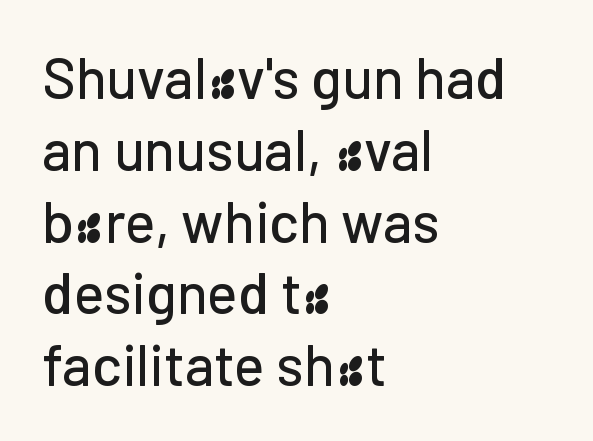
The string is rendered with underlining switched off. When letters stand straight like this, we call the style roman or upright. This sample keeps an unexceptional amount of space between lines. Varying glyph widths throughout — classic text-font behaviour. Each letter's strokes conclude bluntly, with no projecting serifs.
